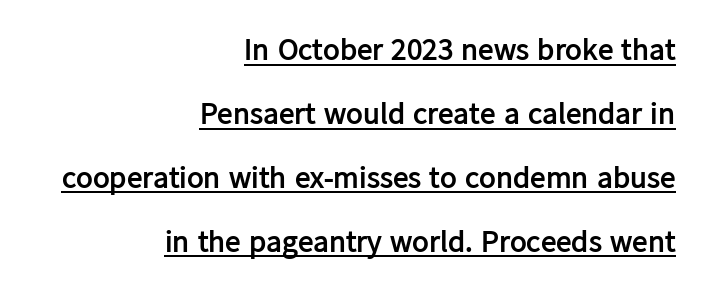
The image shows 31 px semibold sans-serif type, upright; set right-aligned, loose line spacing (2.06x), normal letter spacing, underlined; low stroke contrast and a medium x-height.
